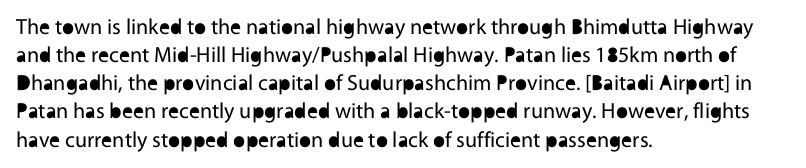
Normally led — the rows are evenly, conventionally spaced. Underlining? Definitely not there. The axis of the letterforms is exactly vertical. The passage is arranged the way most books set body copy — flush left. Default kerning and tracking; the words read as compact shapes.
